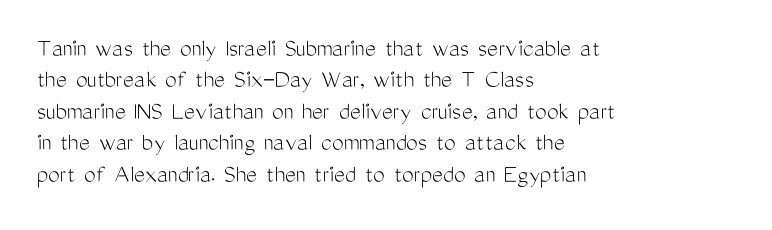
The image shows 26 px text type, upright; set left-aligned, line spacing 1.21x, normal letter spacing, not underlined.
